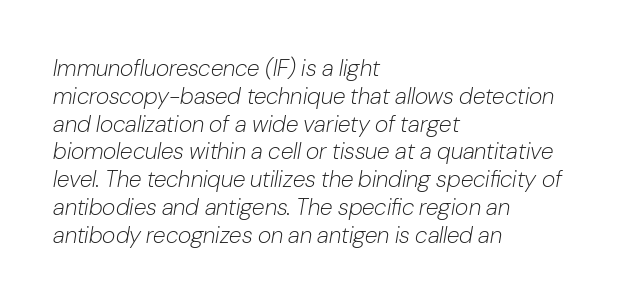
Q: Is the text bold? A: No.
Q: Is the text italic (slanted)? A: Yes, it leans right by about 10 degrees.
Q: Is the text underlined? A: No.
Q: How is the paragraph aligned? A: Left-aligned.
Q: Is the spacing between letters normal or unusually wide? A: Normal.
